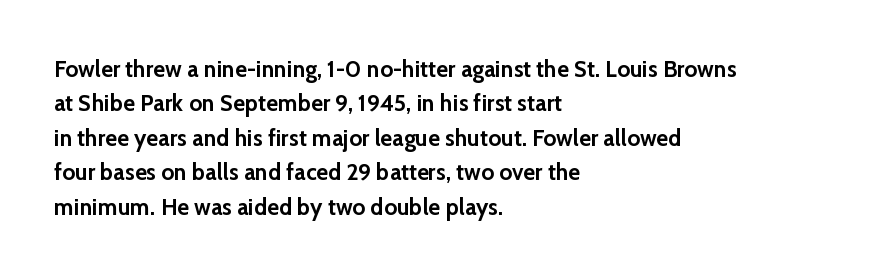
The image shows 23 px bold type, upright; set left-aligned, normal line spacing (1.5x), normal letter spacing, not underlined.
